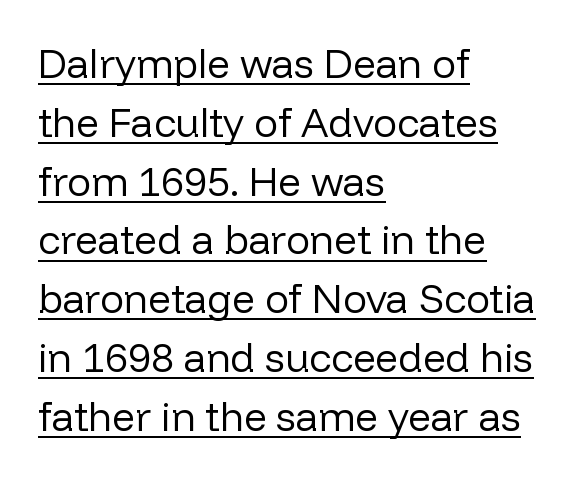
The space between consecutive lines is moderate. You can tell from the bare stems that sans-serif type was used. You can see a thin bar hugging the bottom of the glyphs. A student would call this left alignment; a typographer would say flush left, rag right.
